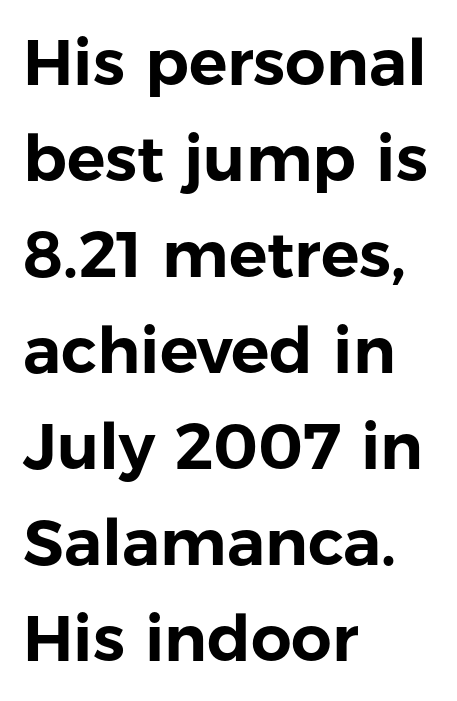
Q: Is the text italic (slanted)? A: No, it is upright.
Q: Is the typeface a serif or a sans-serif typeface? A: Sans-serif.
Q: Is the text underlined? A: No.
Q: How is the paragraph aligned? A: Left-aligned.
Q: Is the spacing between letters normal or unusually wide? A: Normal.
Q: Is the spacing between lines tight, normal or loose? A: Normal.
Q: Width (condensed, normal, or wide)? A: Normal.
Q: Stroke contrast? A: Low.
Q: x-height? A: Medium.
Q: Monospaced? A: No.
